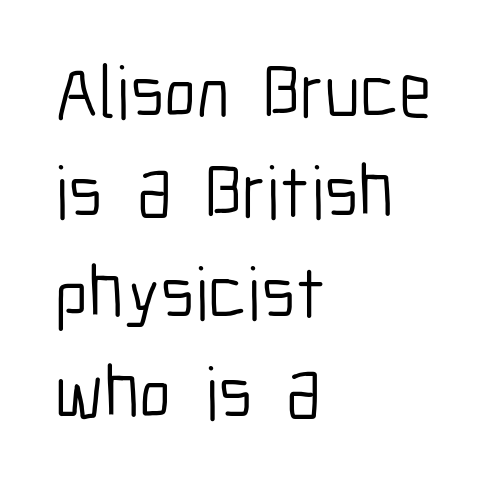
Stroke mass is kept to a normal reading level or below. To sum up the face: it is a sans, with no serifs. What's the leading like? Ordinary, nothing unusual. No extra tracking has been applied to these lines. Varying glyph widths throughout — classic text-font behaviour.
